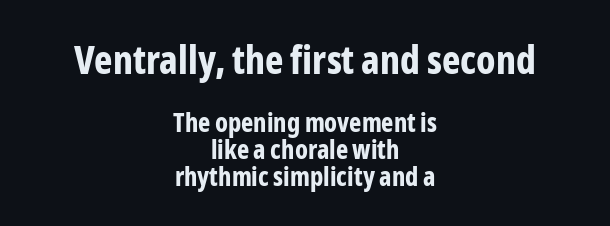
Q: Is the text bold? A: Yes.
Q: Is the text italic (slanted)? A: No, it is upright.
Q: Is the typeface a serif or a sans-serif typeface? A: Sans-serif.
Q: Is the text underlined? A: No.
Q: How is the paragraph aligned? A: Centered.
Q: Is the spacing between letters normal or unusually wide? A: Normal.
Q: Is the spacing between lines tight, normal or loose? A: Tight.
Q: Which block of text is set in a larger size, the first (top) or the second (bottom)? A: The first (top) one.
Q: Width (condensed, normal, or wide)? A: Condensed.
Q: Stroke contrast? A: Low.
Q: x-height? A: Medium.
Q: Monospaced? A: No.
